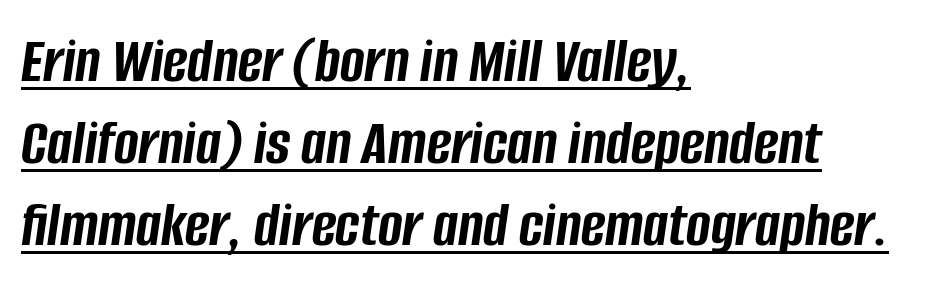
Nobody touched the tracking dial on this one. The paragraph has a hard left edge and a soft right edge. The whole block is typeset with a tilt. Students, this is bold: see how much ink each stroke carries. Is this a fixed-width face? No — the glyphs have proportional, varying widths.
